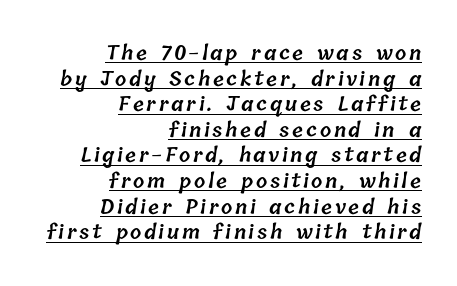
The image shows 20 px text type; set right-aligned, normal line spacing (1.28x), underlined.
